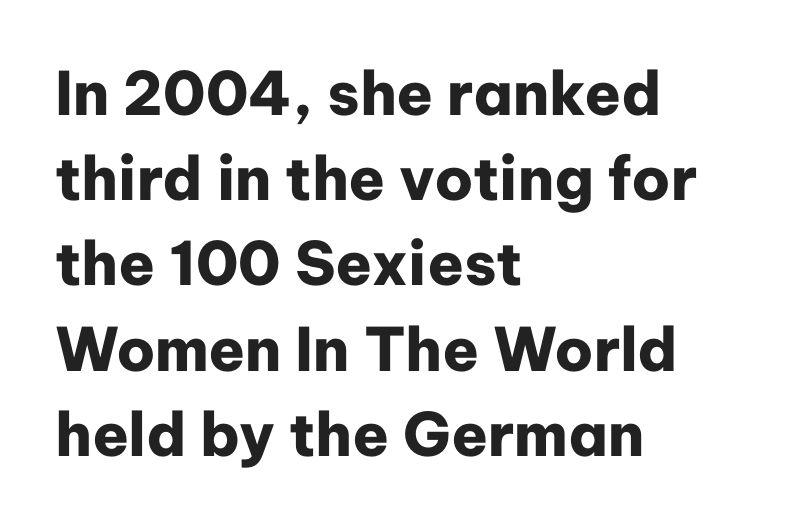
{"serif": "no", "italic": "no", "bold": "yes", "weight": "heavy", "width": "normal", "stroke_contrast": "low", "x_height": "medium", "monospaced": "no", "underline": "no", "align": "left", "line_spacing": "normal", "line_spacing_ratio": 1.42, "letter_spacing": "normal", "letter_spacing_em": 0.0, "glyph_px": 60}
